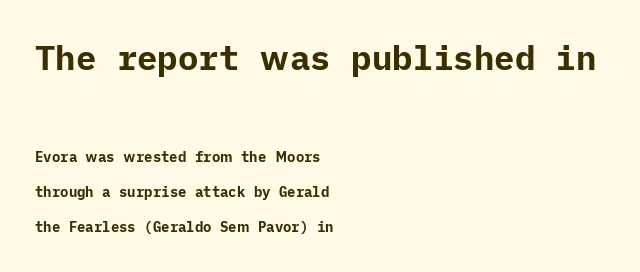
Q: Is the text bold? A: Yes.
Q: Is the text italic (slanted)? A: No, it is upright.
Q: Is the typeface a serif or a sans-serif typeface? A: Sans-serif.
Q: Is the text underlined? A: No.
Q: How is the paragraph aligned? A: Left-aligned.
Q: Is the spacing between letters normal or unusually wide? A: Normal.
Q: Is the spacing between lines tight, normal or loose? A: Loose.
Q: Which block of text is set in a larger size, the first (top) or the second (bottom)? A: The first (top) one.
Q: Width (condensed, normal, or wide)? A: Normal.
Q: Stroke contrast? A: Low.
Q: x-height? A: Medium.
